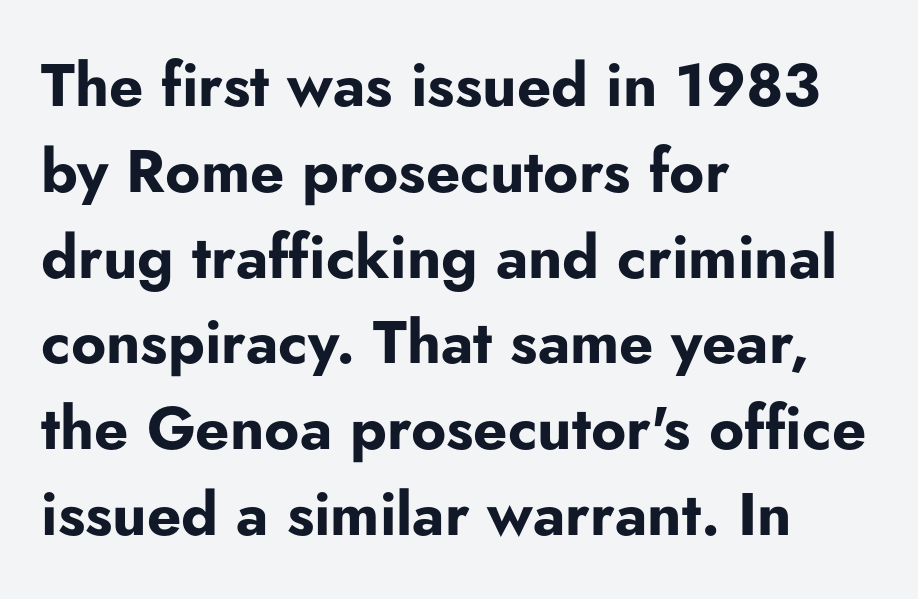
{"serif": "no", "italic": "no", "bold": "yes", "weight": "bold", "width": "normal", "stroke_contrast": "low", "x_height": "small", "monospaced": "no", "underline": "no", "align": "left", "line_spacing": "normal", "line_spacing_ratio": 1.43, "letter_spacing": "normal", "letter_spacing_em": 0.0, "glyph_px": 60}
